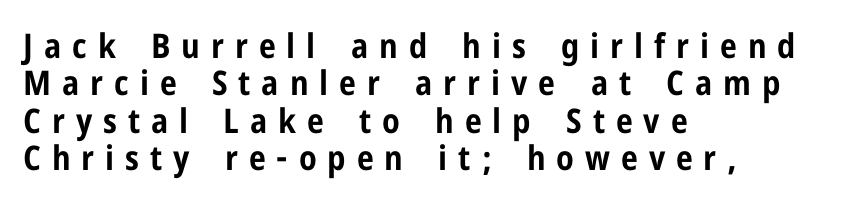
The passage shown stacks its lines with hardly any gap. Short and long lines alike share a common starting point at left. The rendering shows plain stroke endings on the letterforms — a sans-serif design. Each glyph is drawn with heavy, bold strokes. The face used here is proportionally spaced, like ordinary book or web type.
